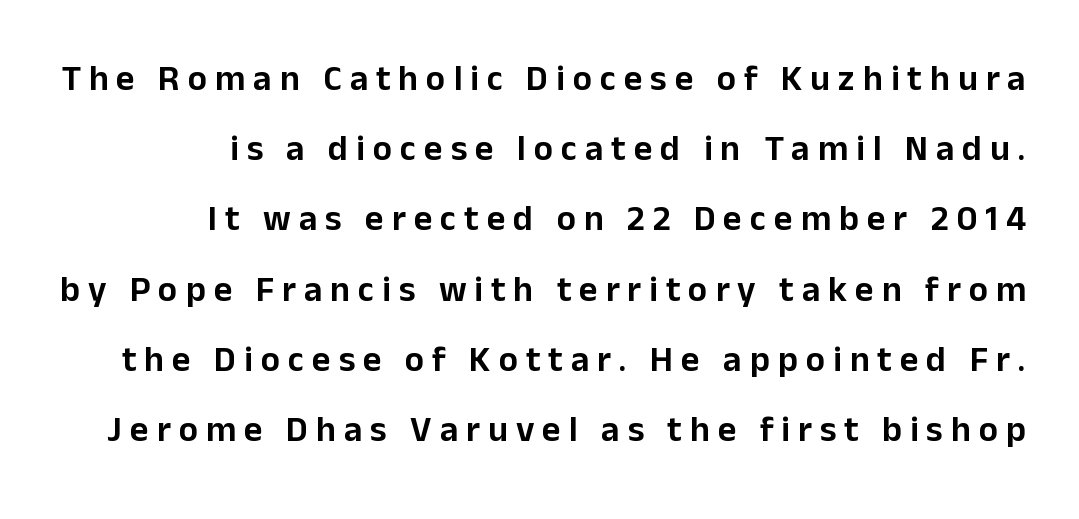
Q: Is the text italic (slanted)? A: No, it is upright.
Q: Is the typeface a serif or a sans-serif typeface? A: Sans-serif.
Q: Is the text underlined? A: No.
Q: How is the paragraph aligned? A: Right-aligned.
Q: Is the spacing between letters normal or unusually wide? A: Unusually wide.
Q: Is the spacing between lines tight, normal or loose? A: Loose.
Q: Width (condensed, normal, or wide)? A: Normal.
Q: Stroke contrast? A: Low.
Q: x-height? A: Medium.
Q: Monospaced? A: No.
